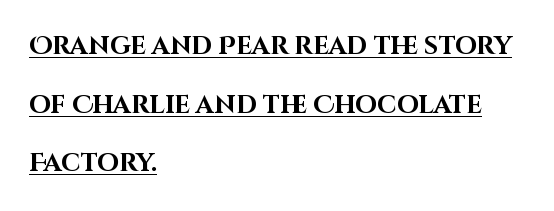
{"italic": "no", "bold": "yes", "underline": "yes", "align": "left", "line_spacing": "loose", "line_spacing_ratio": 2.35, "letter_spacing": "normal", "letter_spacing_em": 0.0, "glyph_px": 25}
